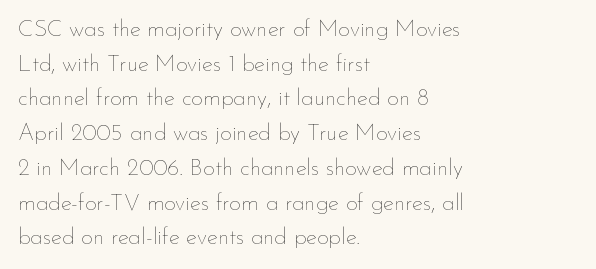
Vertical strokes here are truly vertical. Is the block centered? No — it sits flush against the left margin. Standard letterfit; no display-style spreading of the glyphs. This is not heavy type; no bold has been used.
